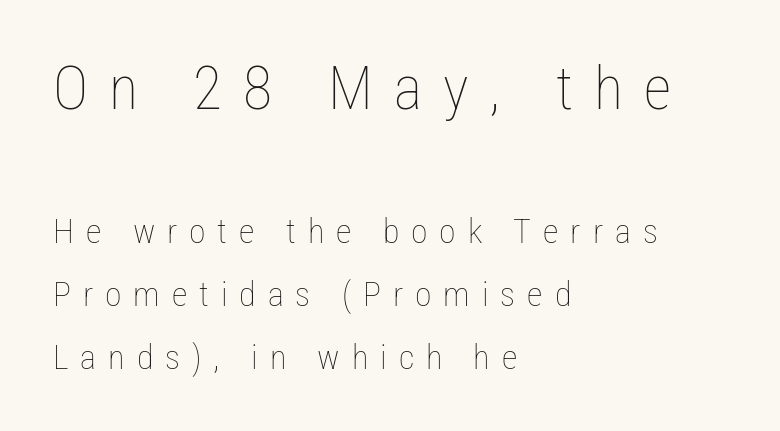
{"italic": "no", "bold": "no", "weight": "thin", "width": "condensed", "stroke_contrast": "low", "x_height": "medium", "monospaced": "no", "underline": "no", "align": "left", "line_spacing_ratio": 1.84, "letter_spacing": "wide", "letter_spacing_em": 0.35, "larger_block": "first", "size_ratio": 1.76, "glyph_px": 60}
